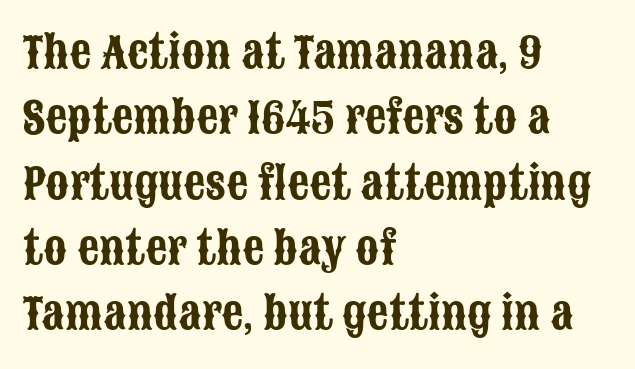
Q: Is the text italic (slanted)? A: No, it is upright.
Q: Is the typeface a serif or a sans-serif typeface? A: Sans-serif.
Q: Is the text underlined? A: No.
Q: How is the paragraph aligned? A: Left-aligned.
Q: Is the spacing between letters normal or unusually wide? A: Normal.
Q: Is the spacing between lines tight, normal or loose? A: Normal.
Q: Width (condensed, normal, or wide)? A: Condensed.
Q: Stroke contrast? A: Low.
Q: x-height? A: Large.
Q: Monospaced? A: No.
